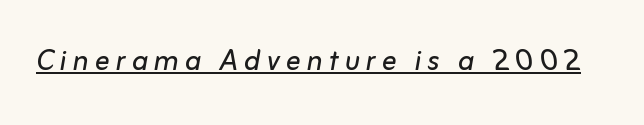
{"italic": "yes", "lean": "right", "slant_degrees": 10, "bold": "no", "weight": "regular", "width": "normal", "stroke_contrast": "low", "x_height": "medium", "monospaced": "no", "underline": "yes", "glyph_px": 37}
